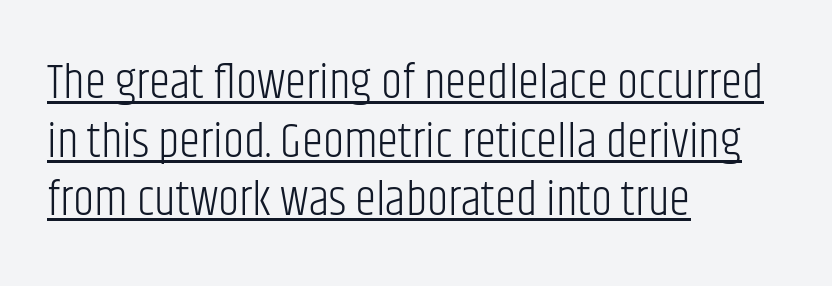
The image shows 48 px light, condensed sans-serif type, upright; set left-aligned, line spacing 1.22x, normal letter spacing, underlined; low stroke contrast and a large x-height.
